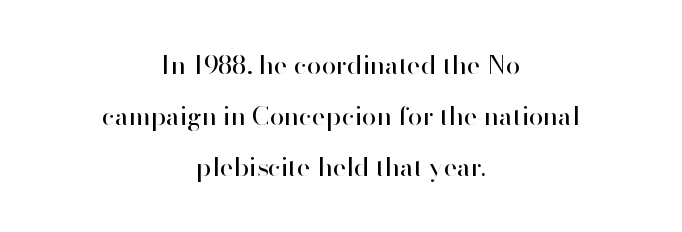
Q: Is the text bold? A: No.
Q: Is the text italic (slanted)? A: No, it is upright.
Q: Is the text underlined? A: No.
Q: How is the paragraph aligned? A: Centered.
Q: Is the spacing between letters normal or unusually wide? A: Normal.
Q: Is the spacing between lines tight, normal or loose? A: Loose.
